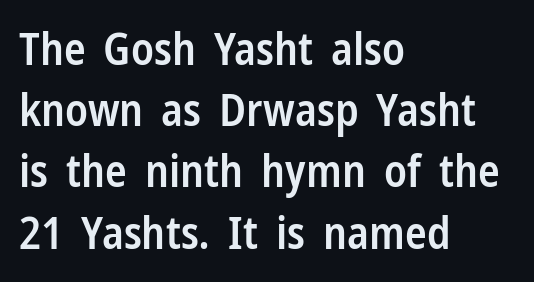
The image shows 45 px semibold, condensed sans-serif type, upright; set left-aligned, normal line spacing (1.36x), normal letter spacing, not underlined; low stroke contrast and a medium x-height.
